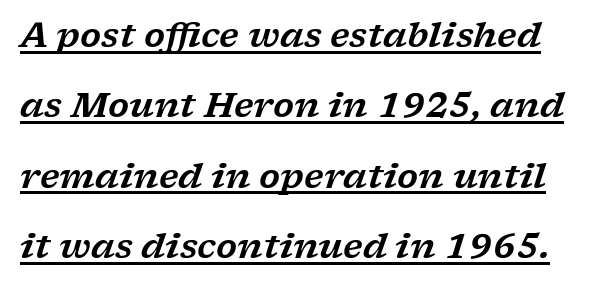
Inter-character spacing is left at the font's built-in metrics. Summary of vertical rhythm: relaxed, with wide interline spacing. This sample carries an underscore along the baseline area. The passage shown leans; its letterforms are oblique. The characters display serif detailing at their extremities. Each letter keeps its own natural width here, so spacing adapts to shape.
